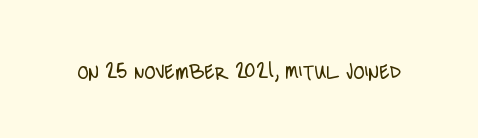
The type is set solid horizontally, with unmodified tracking. Words float on clear page, feet unadorned. A quiet, ordinary-to-light weight characterises the typeface. The type sits square on the baseline with zero lean.
